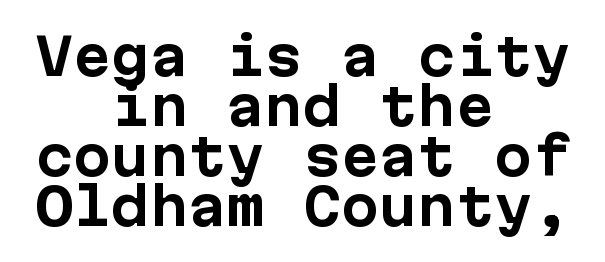
Here the designer chose a console-style face with uniform glyph widths. This block would grow much taller if given ordinary leading; it's compressed now. Look at the stroke-to-counter ratio: heavy, a bold. No feet cap the strokes, marking this as sans-serif type.
